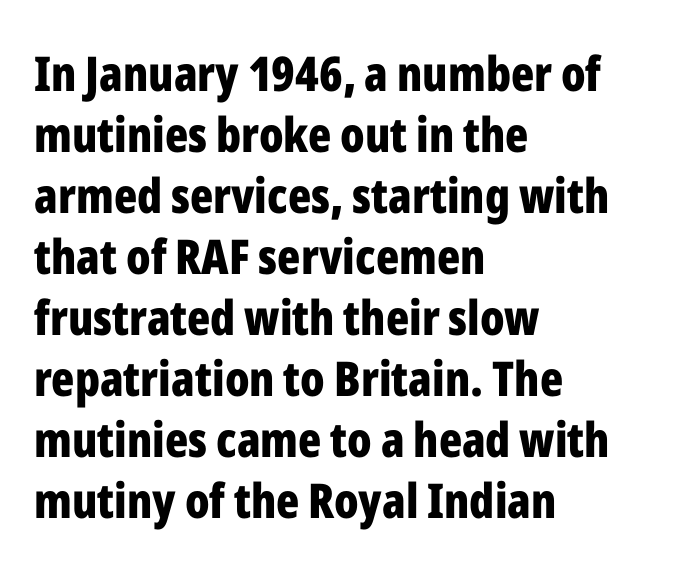
The image shows 48 px bold, condensed sans-serif type, upright; set left-aligned, normal line spacing (1.27x), normal letter spacing, not underlined; low stroke contrast and a medium x-height.
